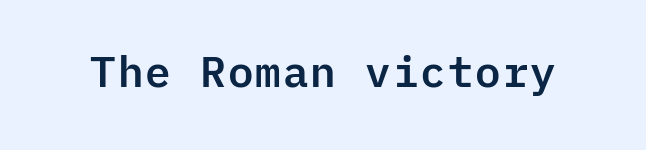
The image shows 43 px sans-serif type, upright, monospaced; set normal letter spacing, not underlined; low stroke contrast and a medium x-height.
